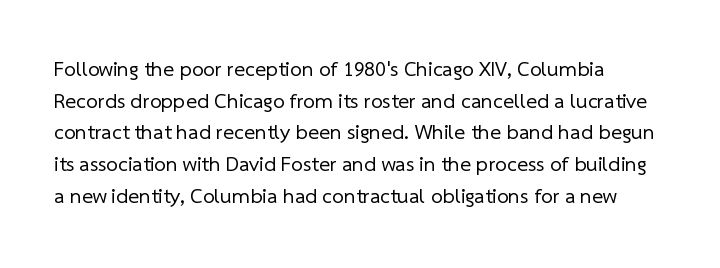
Q: Is the text bold? A: No.
Q: Is the text underlined? A: No.
Q: How is the paragraph aligned? A: Left-aligned.
Q: Is the spacing between letters normal or unusually wide? A: Normal.
Q: Is the spacing between lines tight, normal or loose? A: Normal.
